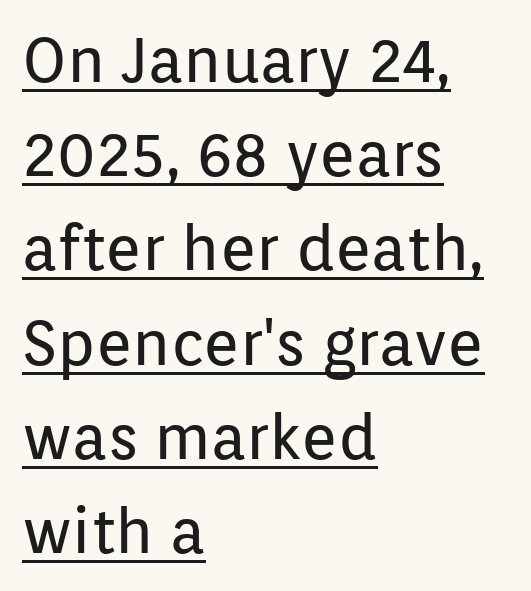
Q: Is the text bold? A: No.
Q: Is the text italic (slanted)? A: No, it is upright.
Q: Is the typeface a serif or a sans-serif typeface? A: Sans-serif.
Q: Is the text underlined? A: Yes.
Q: How is the paragraph aligned? A: Left-aligned.
Q: Is the spacing between letters normal or unusually wide? A: Normal.
Q: Is the spacing between lines tight, normal or loose? A: Normal.
Q: Width (condensed, normal, or wide)? A: Normal.
Q: Stroke contrast? A: Low.
Q: x-height? A: Medium.
Q: Monospaced? A: No.
